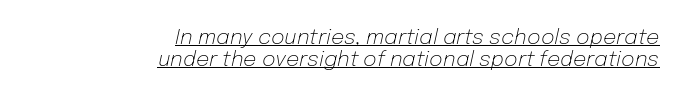
Q: Is the text bold? A: No.
Q: Is the text italic (slanted)? A: Yes, it leans right by about 12 degrees.
Q: Is the text underlined? A: Yes.
Q: How is the paragraph aligned? A: Right-aligned.
Q: Is the spacing between letters normal or unusually wide? A: Normal.
Q: Is the spacing between lines tight, normal or loose? A: Tight.
